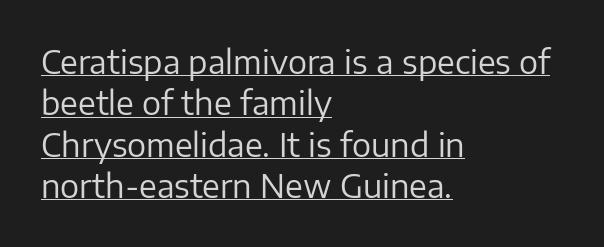
Caption: lettering with a line underneath. Spacing verdict: proportional, widths tailored to each character. When letters stand straight like this, we call the style roman or upright. Typeset ragged right — the left edge is the straight one. Nothing unusual about the tracking: characters are spaced as the font intends.
